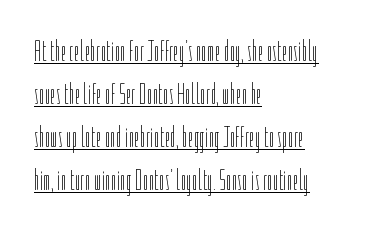
Q: Is the text bold? A: No.
Q: Is the text italic (slanted)? A: No, it is upright.
Q: Is the text underlined? A: Yes.
Q: How is the paragraph aligned? A: Left-aligned.
Q: Is the spacing between letters normal or unusually wide? A: Normal.
Q: Is the spacing between lines tight, normal or loose? A: Normal.
Q: Width (condensed, normal, or wide)? A: Condensed.
Q: Stroke contrast? A: Low.
Q: x-height? A: Medium.
Q: Monospaced? A: No.
